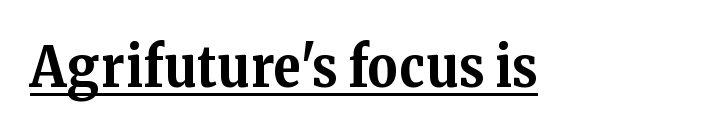
Q: Is the text bold? A: Yes.
Q: Is the text italic (slanted)? A: No, it is upright.
Q: Is the typeface a serif or a sans-serif typeface? A: Serif.
Q: Is the text underlined? A: Yes.
Q: Is the spacing between letters normal or unusually wide? A: Normal.
Q: Width (condensed, normal, or wide)? A: Normal.
Q: Stroke contrast? A: Medium.
Q: x-height? A: Medium.
Q: Monospaced? A: No.
